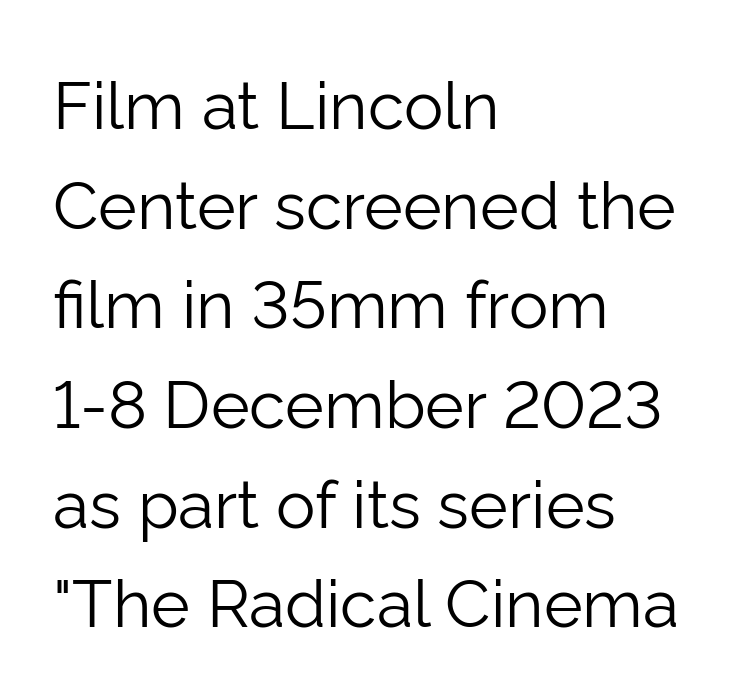
Q: Is the text bold? A: No.
Q: Is the text italic (slanted)? A: No, it is upright.
Q: Is the typeface a serif or a sans-serif typeface? A: Sans-serif.
Q: Is the text underlined? A: No.
Q: How is the paragraph aligned? A: Left-aligned.
Q: Is the spacing between letters normal or unusually wide? A: Normal.
Q: Is the spacing between lines tight, normal or loose? A: Normal.
Q: Width (condensed, normal, or wide)? A: Normal.
Q: Stroke contrast? A: Low.
Q: x-height? A: Medium.
Q: Monospaced? A: No.
